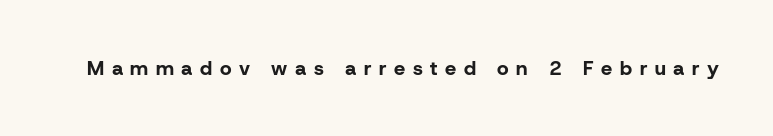
The image shows 20 px bold type, upright; set unusually wide letter spacing (+0.38 em), not underlined.
